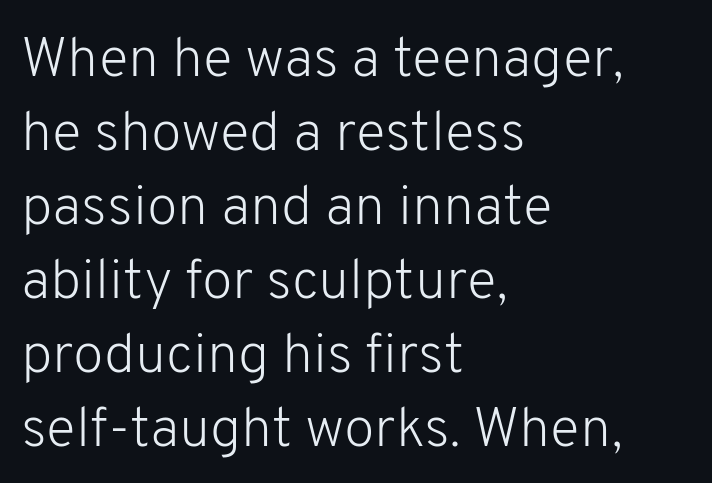
Q: Is the text bold? A: No.
Q: Is the text italic (slanted)? A: No, it is upright.
Q: Is the typeface a serif or a sans-serif typeface? A: Sans-serif.
Q: Is the text underlined? A: No.
Q: How is the paragraph aligned? A: Left-aligned.
Q: Is the spacing between letters normal or unusually wide? A: Normal.
Q: Is the spacing between lines tight, normal or loose? A: Normal.
Q: Width (condensed, normal, or wide)? A: Normal.
Q: Stroke contrast? A: Low.
Q: x-height? A: Medium.
Q: Monospaced? A: No.
